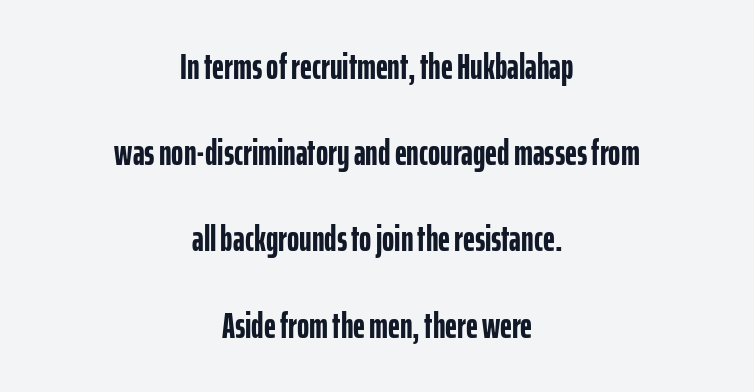
{"serif": "no", "italic": "no", "bold": "yes", "weight": "semibold", "width": "condensed", "stroke_contrast": "low", "x_height": "medium", "monospaced": "no", "underline": "no", "align": "center", "line_spacing": "loose", "line_spacing_ratio": 2.33, "letter_spacing": "normal", "letter_spacing_em": 0.0, "glyph_px": 37}
